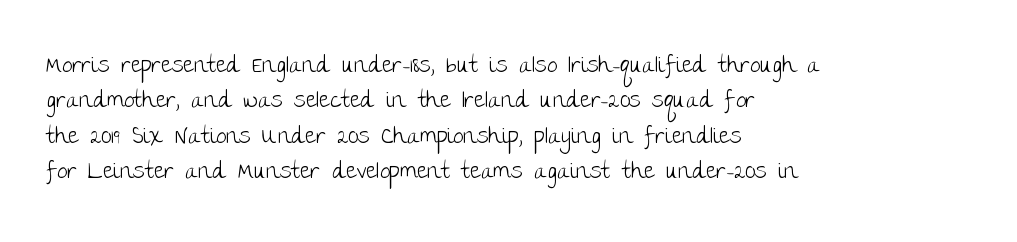
Q: Is the text bold? A: No.
Q: Is the text italic (slanted)? A: No, it is upright.
Q: Is the text underlined? A: No.
Q: How is the paragraph aligned? A: Left-aligned.
Q: Is the spacing between letters normal or unusually wide? A: Normal.
Q: Is the spacing between lines tight, normal or loose? A: Normal.
